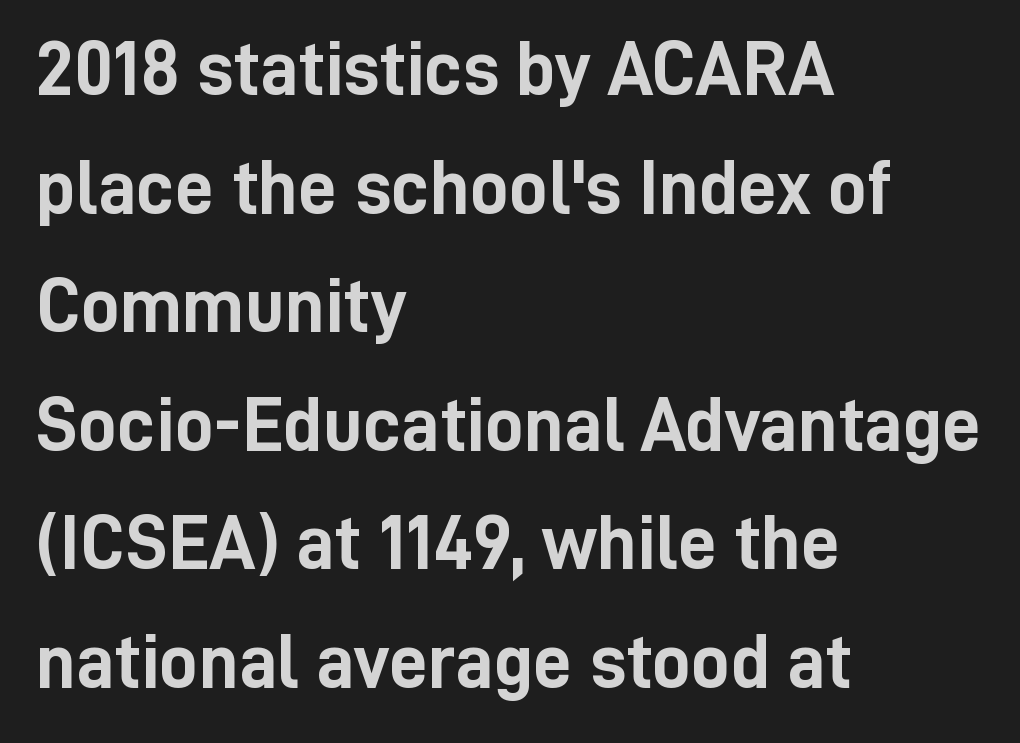
Q: Is the text bold? A: Yes.
Q: Is the text italic (slanted)? A: No, it is upright.
Q: Is the typeface a serif or a sans-serif typeface? A: Sans-serif.
Q: Is the text underlined? A: No.
Q: How is the paragraph aligned? A: Left-aligned.
Q: Is the spacing between letters normal or unusually wide? A: Normal.
Q: Is the spacing between lines tight, normal or loose? A: Normal.
Q: Width (condensed, normal, or wide)? A: Condensed.
Q: Stroke contrast? A: Low.
Q: x-height? A: Medium.
Q: Monospaced? A: No.
